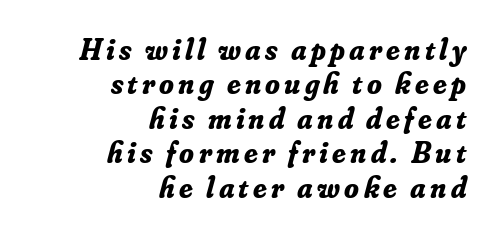
Teacher's note: observe the even right margin — that is flush-right alignment. Quick note: interline space is minimal. Spacing verdict: proportional, widths tailored to each character. An italicized treatment has been applied to the whole sample.
